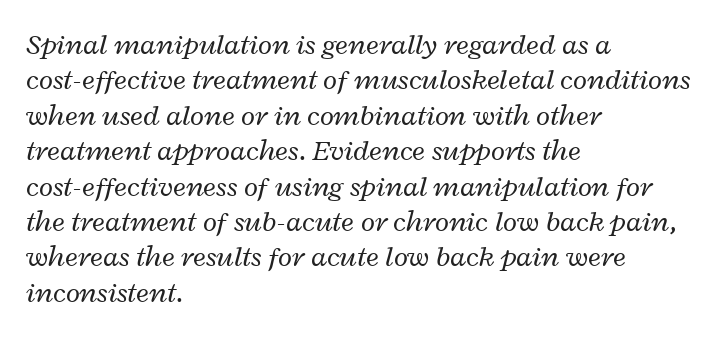
The image shows 29 px regular-weight, wide type, italic (leaning right); set left-aligned, line spacing 1.22x, normal letter spacing, not underlined; low stroke contrast and a medium x-height.
